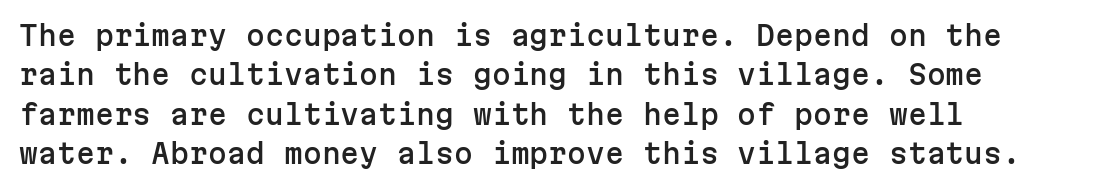
{"italic": "no", "underline": "no", "align": "left", "line_spacing": "normal", "line_spacing_ratio": 1.46, "letter_spacing": "normal", "letter_spacing_em": 0.0, "glyph_px": 27}
